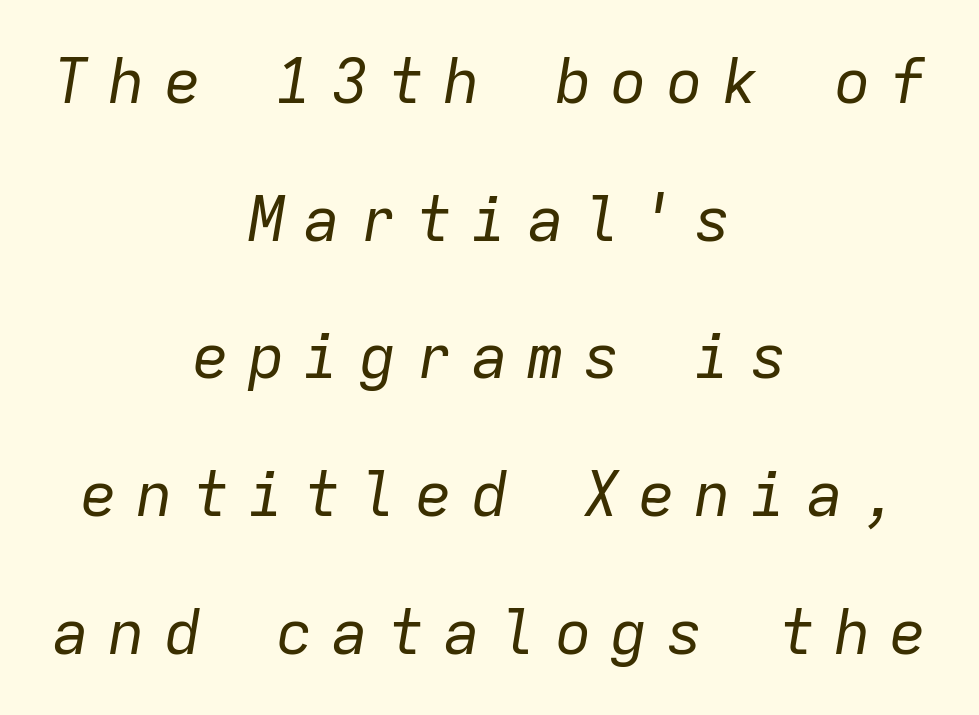
The image shows 62 px regular-weight type, italic (leaning right), monospaced; set centered, loose line spacing (2.22x), unusually wide letter spacing (+0.3 em), not underlined; low stroke contrast and a medium x-height.
